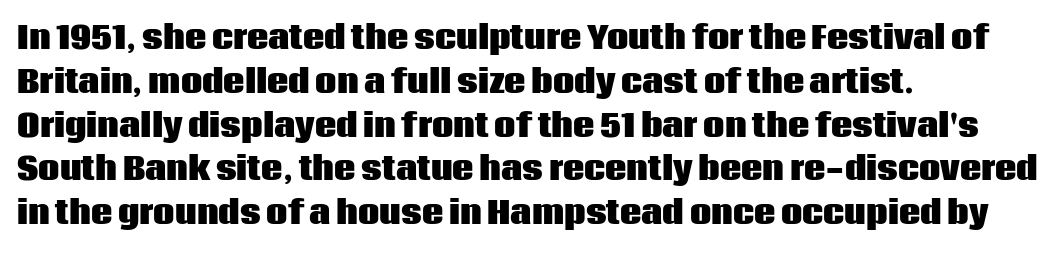
The rendering anchors every line to the left-hand side. Has an underline been added? It has not. Is the type bold? Yes — the strokes are clearly thick and heavy. These lines keep a tight, regular rhythm from letter to letter.
